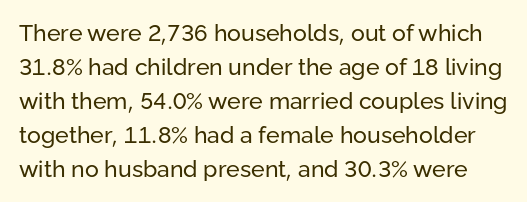
{"italic": "no", "bold": "no", "underline": "no", "line_spacing": "normal", "line_spacing_ratio": 1.48, "letter_spacing": "normal", "letter_spacing_em": 0.0, "glyph_px": 23}
